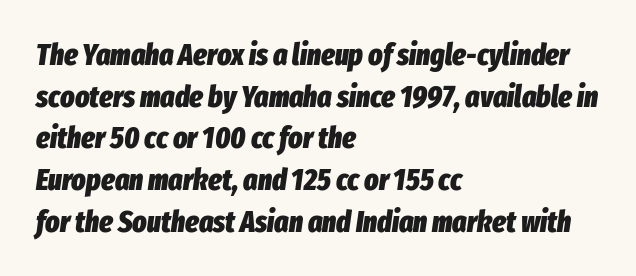
Vertical spacing — default. Emphasis-style slanted type is in use. The tracking reads as untouched default to a designer's eye. These lines are rendered in a variable-pitch font. Each row of text sits above clean, open space.
